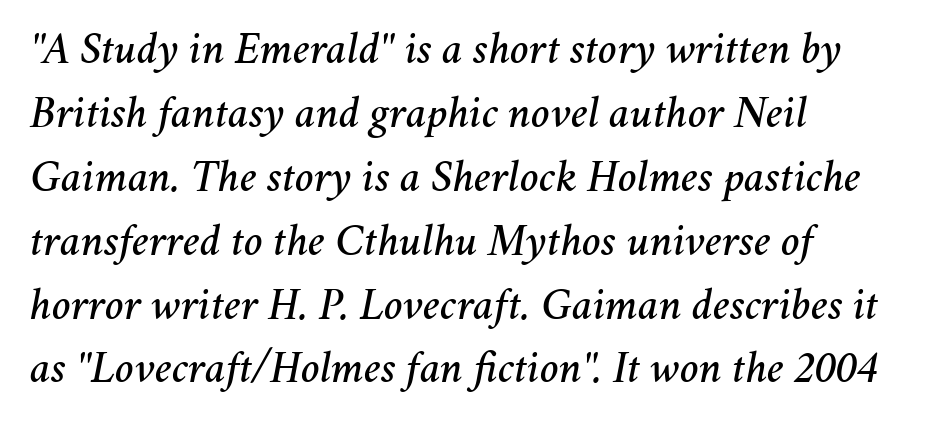
{"italic": "yes", "lean": "right", "slant_degrees": 11, "width": "normal", "stroke_contrast": "medium", "x_height": "medium", "monospaced": "no", "underline": "no", "align": "left", "line_spacing": "normal", "line_spacing_ratio": 1.42, "letter_spacing": "normal", "letter_spacing_em": 0.0, "glyph_px": 45}
